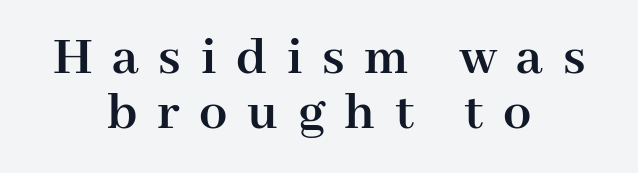
What kind of face is this? One with serifs. The rendering inserts visible extra space after every character. Vertically, the passage feels compressed, each row crowding the next. If you folded the block vertically in half, each line would mirror itself in length. Heavy-handed strokes throughout: this text is bold.
